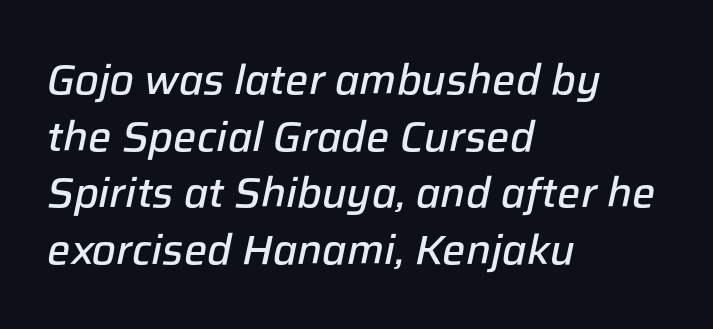
{"italic": "yes", "lean": "right", "slant_degrees": 12, "bold": "semi", "weight": "semibold", "width": "normal", "stroke_contrast": "low", "x_height": "medium", "monospaced": "no", "underline": "no", "align": "left", "line_spacing": "normal", "line_spacing_ratio": 1.38, "letter_spacing": "normal", "letter_spacing_em": 0.0, "glyph_px": 41}
